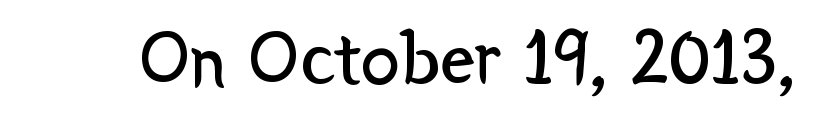
Characters follow at the spacing the type designer built in. The letters look calm and open, with moderate or lighter stems. Look at the bottom of the vertical strokes: they stop flat, with no serifs. Ordinary non-slanted type is in use. A typesetter would call this proportional, since set widths differ per character. Honestly, there is no underline to notice here at all.
